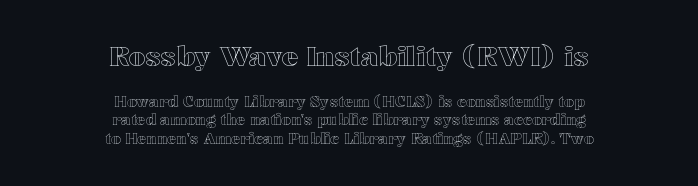
The passage shown begins with its larger block and ends with its smaller one. Unlike italic type, these characters show no tilt at all. A clean baseline with only descenders dipping below it. In CSS terms this would be text-align: center. Nobody touched the tracking dial on this one.
